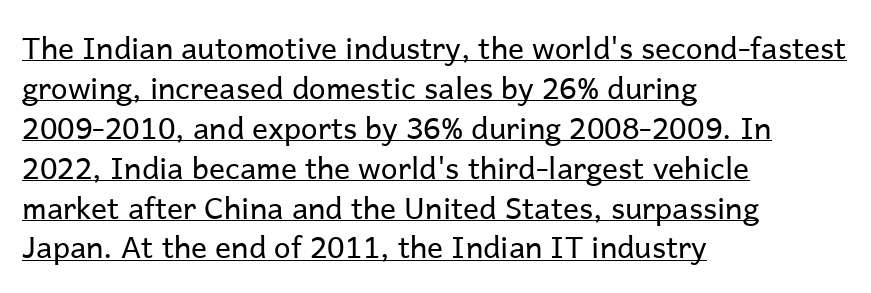
Observe the ordinary spacing: letters are neighbours, not strangers. Reading down the column, the eye jumps a familiar distance to each next line. Honestly, the underline is the first thing you notice here. The typesetting does not lean heavy: it is not bold.
